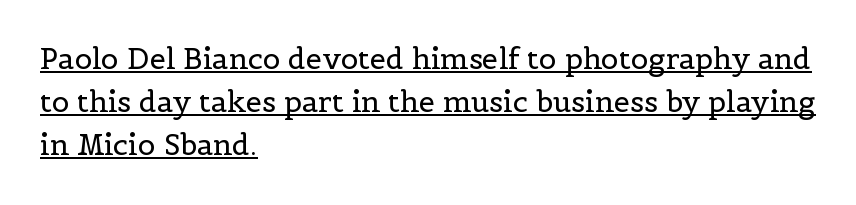
The designer left line spacing at the default. Is this a heavy cut? Hardly; it is regular or lighter. The axis of the letterforms is exactly vertical. Does the type have serifs? Yes, each stem ends in a small foot.
